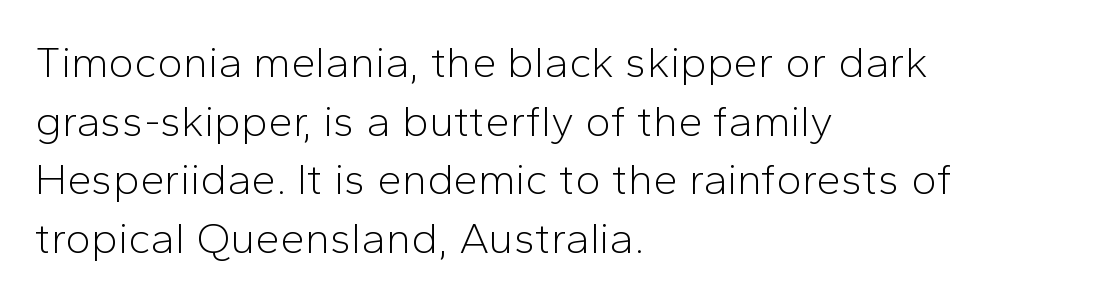
Q: Is the text bold? A: No.
Q: Is the text italic (slanted)? A: No, it is upright.
Q: Is the typeface a serif or a sans-serif typeface? A: Sans-serif.
Q: Is the text underlined? A: No.
Q: How is the paragraph aligned? A: Left-aligned.
Q: Is the spacing between letters normal or unusually wide? A: Normal.
Q: Is the spacing between lines tight, normal or loose? A: Normal.
Q: Width (condensed, normal, or wide)? A: Normal.
Q: Stroke contrast? A: Low.
Q: x-height? A: Medium.
Q: Monospaced? A: No.
